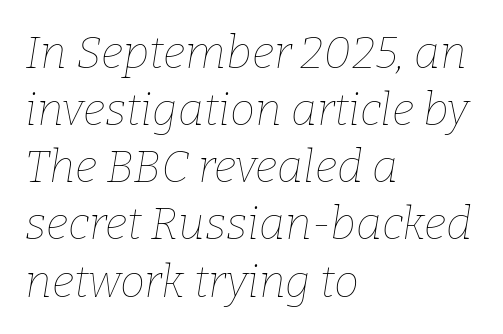
Q: Is the text bold? A: No.
Q: Is the text italic (slanted)? A: Yes, it leans right by about 9 degrees.
Q: Is the text underlined? A: No.
Q: How is the paragraph aligned? A: Left-aligned.
Q: Is the spacing between letters normal or unusually wide? A: Normal.
Q: Is the spacing between lines tight, normal or loose? A: Normal.
Q: Width (condensed, normal, or wide)? A: Normal.
Q: Stroke contrast? A: Low.
Q: x-height? A: Medium.
Q: Monospaced? A: No.
